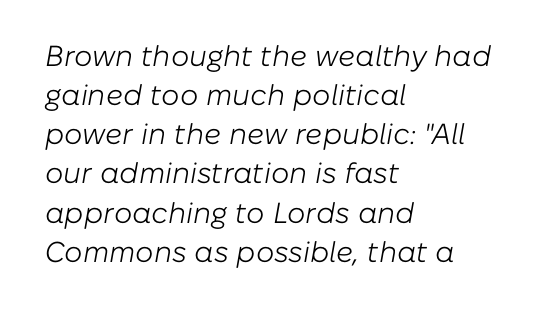
The image shows 29 px light type, italic (leaning right); set left-aligned, normal line spacing (1.35x), normal letter spacing, not underlined; low stroke contrast and a medium x-height.
